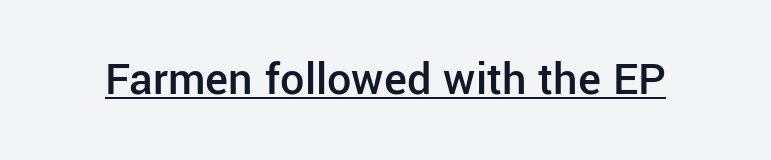
Q: Is the text bold? A: Semi-bold.
Q: Is the text italic (slanted)? A: No, it is upright.
Q: Is the typeface a serif or a sans-serif typeface? A: Sans-serif.
Q: Is the text underlined? A: Yes.
Q: Is the spacing between letters normal or unusually wide? A: Normal.
Q: Width (condensed, normal, or wide)? A: Normal.
Q: Stroke contrast? A: Low.
Q: x-height? A: Medium.
Q: Monospaced? A: No.
